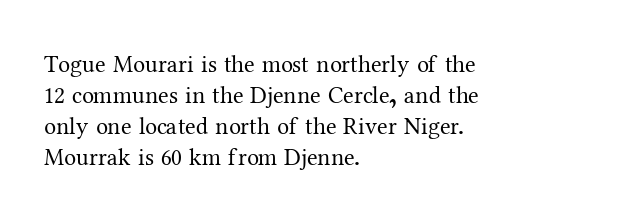
The image shows 24 px text type, upright; set left-aligned, normal line spacing (1.29x), normal letter spacing, not underlined.
